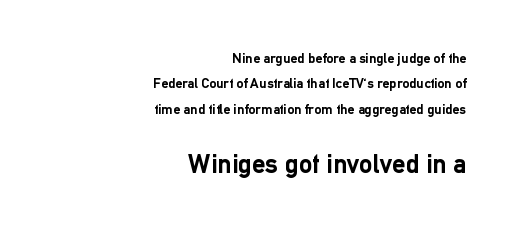
No word sits above an underline. Typeset ragged left — the right edge is the straight one. The passage shown begins with its smaller block and ends with its larger one. The font is running at its bold setting. No italicization has been applied; the sample stays upright. Words appear dense and cohesive because spacing is normal.
